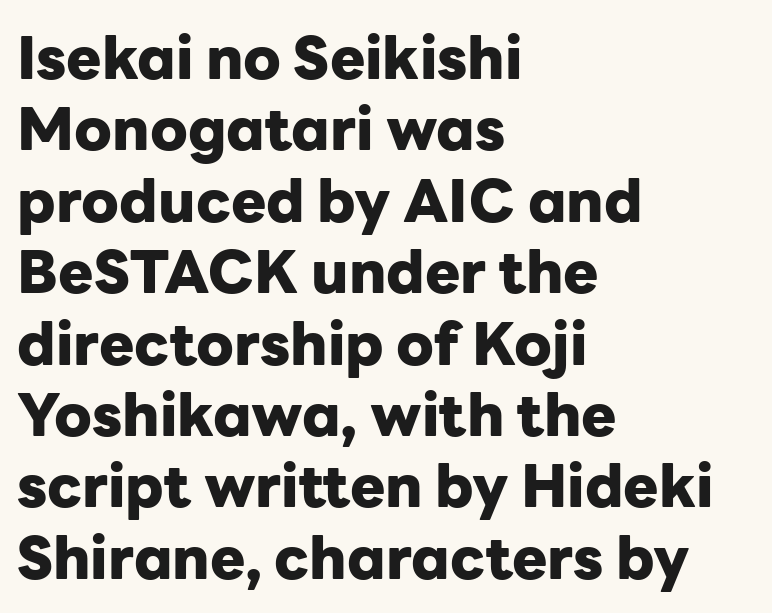
{"serif": "no", "italic": "no", "bold": "yes", "weight": "heavy", "width": "normal", "stroke_contrast": "low", "x_height": "medium", "monospaced": "no", "underline": "no", "align": "left", "line_spacing_ratio": 1.21, "letter_spacing": "normal", "letter_spacing_em": 0.0, "glyph_px": 59}
